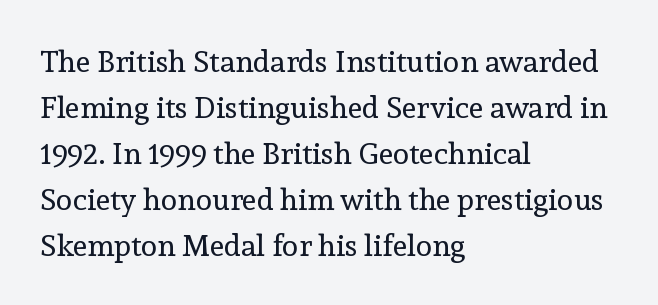
These lines are rendered in a variable-pitch font. Casual observation: everything's shoved over to the left. This is the regular roman posture of the typeface. The typesetting does not lean heavy: it is not bold.
